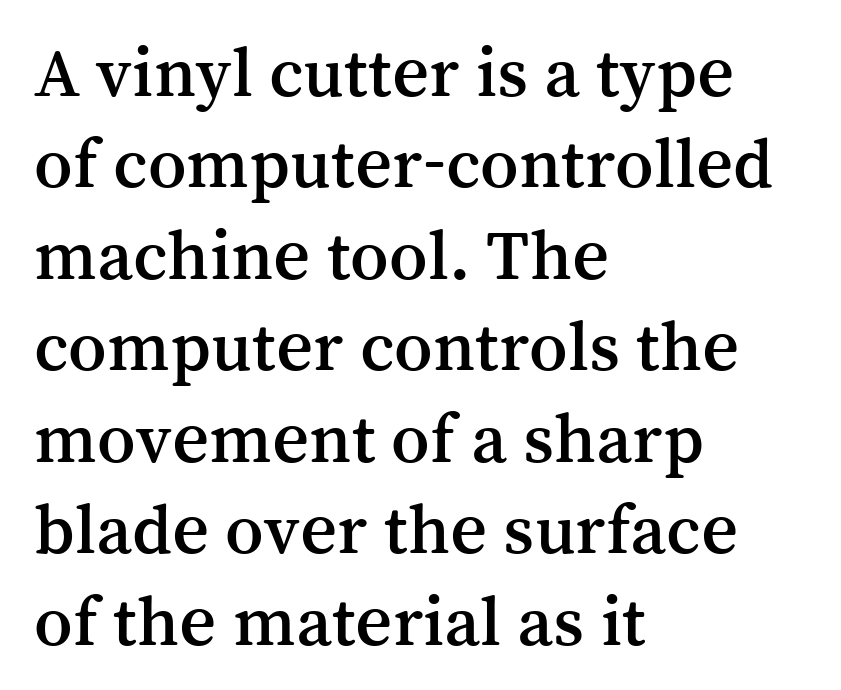
{"serif": "yes", "italic": "no", "width": "normal", "stroke_contrast": "medium", "x_height": "medium", "monospaced": "no", "underline": "no", "align": "left", "line_spacing": "normal", "line_spacing_ratio": 1.27, "letter_spacing": "normal", "letter_spacing_em": 0.0, "glyph_px": 72}
